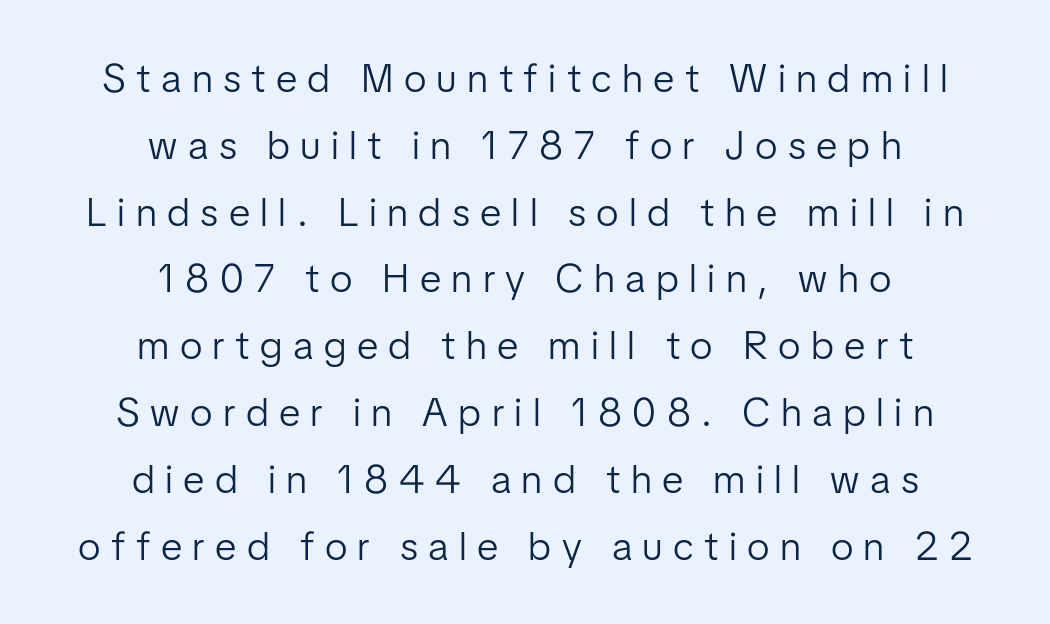
{"serif": "no", "italic": "no", "bold": "no", "weight": "light", "width": "normal", "stroke_contrast": "low", "x_height": "medium", "monospaced": "no", "underline": "no", "align": "center", "line_spacing": "normal", "line_spacing_ratio": 1.67, "letter_spacing": "wide", "letter_spacing_em": 0.26, "glyph_px": 40}
